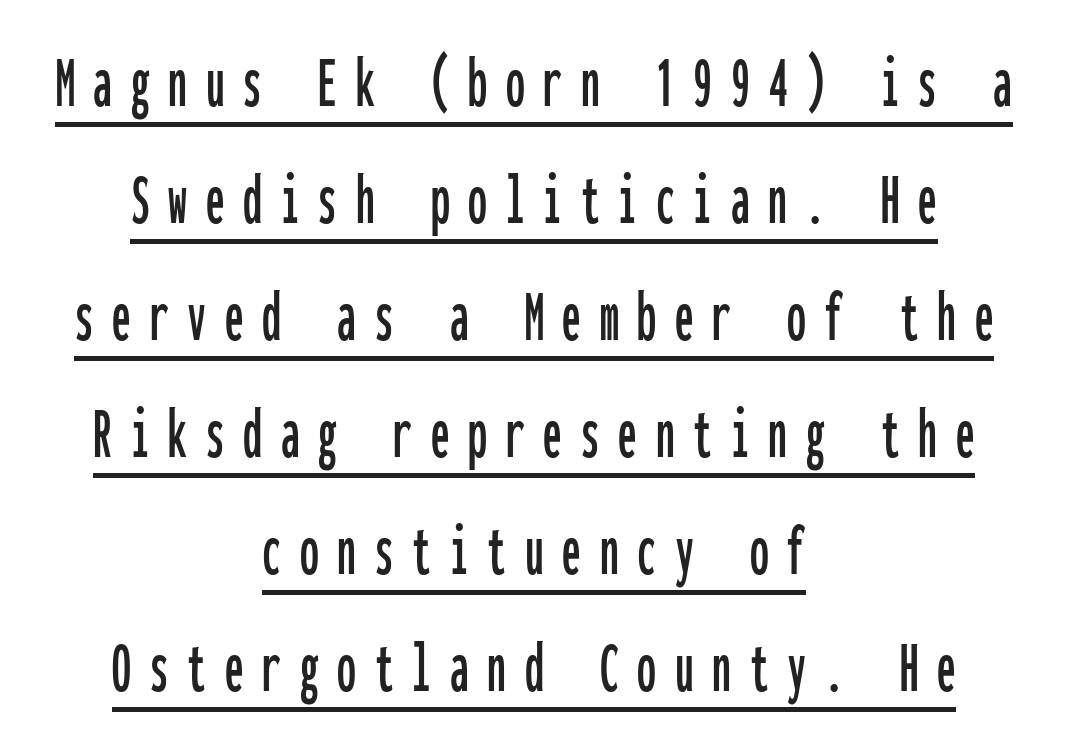
The rendering inserts visible extra space after every character. Quick note: not italic, upright. The space between consecutive lines is moderate. Here the designer chose a console-style face with uniform glyph widths. Nope, no serifs anywhere on these letters. Honestly, the underline is the first thing you notice here.
